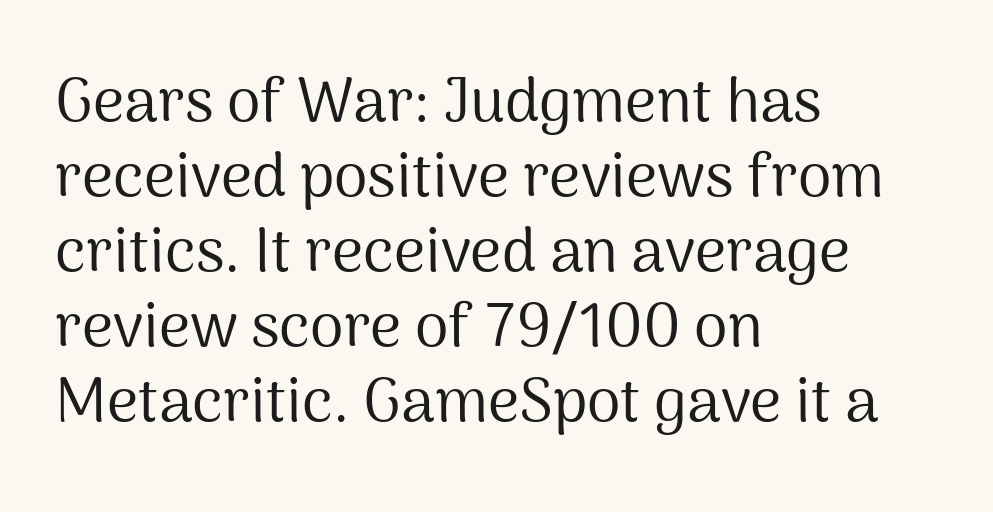
Q: Is the text bold? A: No.
Q: Is the text italic (slanted)? A: No, it is upright.
Q: Is the typeface a serif or a sans-serif typeface? A: Sans-serif.
Q: Is the text underlined? A: No.
Q: How is the paragraph aligned? A: Left-aligned.
Q: Is the spacing between letters normal or unusually wide? A: Normal.
Q: Width (condensed, normal, or wide)? A: Normal.
Q: Stroke contrast? A: Medium.
Q: x-height? A: Medium.
Q: Monospaced? A: No.
